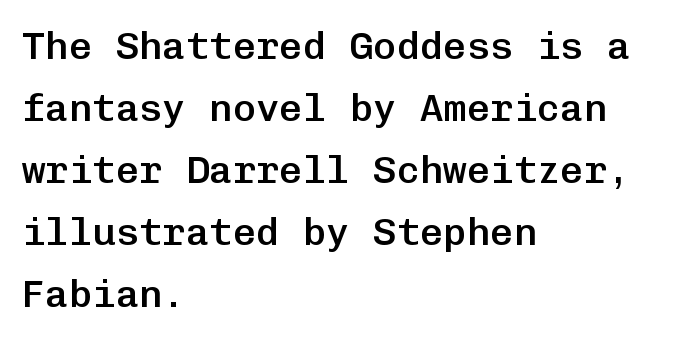
{"serif": "no", "italic": "no", "bold": "semi", "weight": "semibold", "width": "normal", "stroke_contrast": "low", "x_height": "medium", "monospaced": "yes", "underline": "no", "align": "left", "line_spacing": "normal", "line_spacing_ratio": 1.59, "letter_spacing": "normal", "letter_spacing_em": 0.0, "glyph_px": 39}
